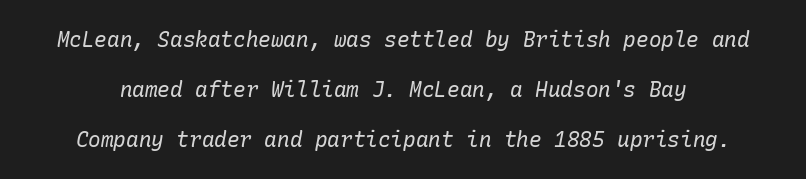
{"italic": "yes", "lean": "right", "slant_degrees": 10, "bold": "no", "underline": "no", "line_spacing": "loose", "line_spacing_ratio": 2.39, "letter_spacing": "normal", "letter_spacing_em": 0.0, "glyph_px": 21}
